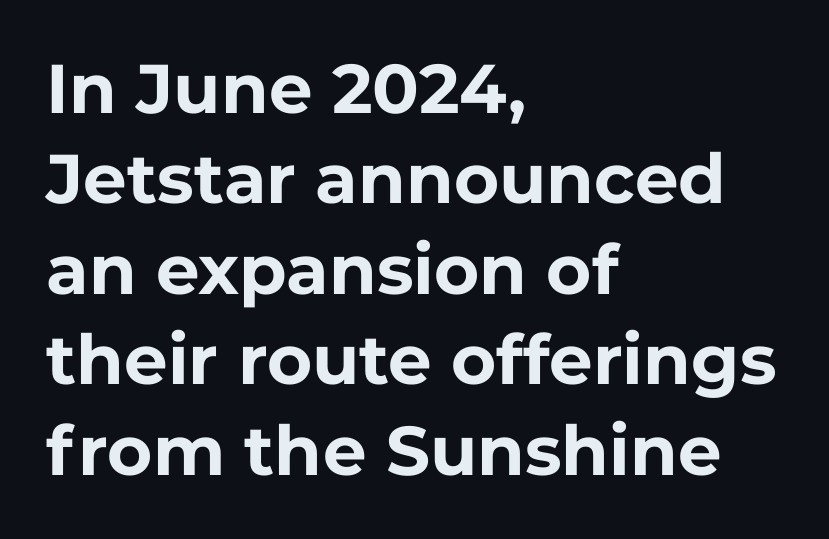
The image shows 69 px bold sans-serif type, upright; set left-aligned, normal line spacing (1.31x), normal letter spacing, not underlined; low stroke contrast and a medium x-height.
